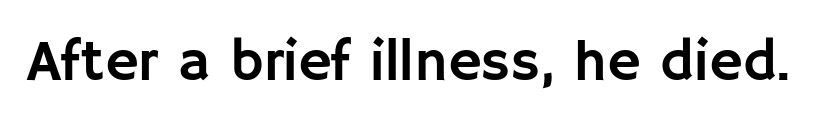
The image shows 58 px sans-serif type, upright; set normal letter spacing, not underlined; low stroke contrast and a large x-height.
